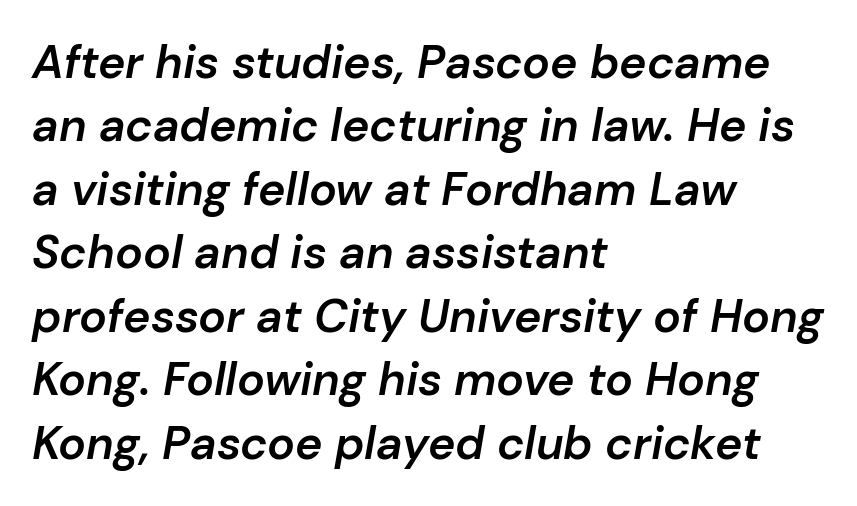
The image shows 46 px semibold type, italic (leaning right); set left-aligned, normal line spacing (1.38x), normal letter spacing, not underlined; low stroke contrast and a medium x-height.
